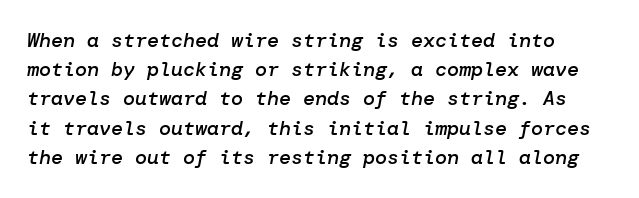
{"italic": "yes", "lean": "right", "slant_degrees": 10, "bold": "semi", "underline": "no", "line_spacing": "normal", "line_spacing_ratio": 1.46, "letter_spacing": "normal", "letter_spacing_em": 0.0, "glyph_px": 20}
